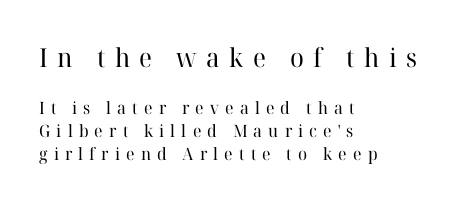
Does the leading feel generous? No, just average. The typeface has the unassuming heft of standard copy or less. This layout puts the oversized block above and the modest block below. When letters stand straight like this, we call the style roman or upright. The tracking jumps out immediately: characters are airy and widely separated. The passage shown is not underscored anywhere.
